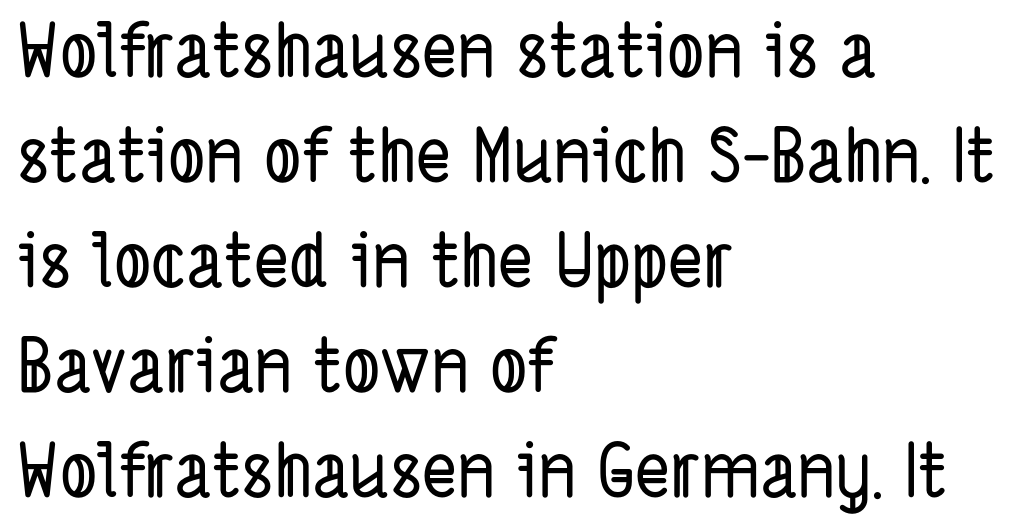
Q: Is the typeface a serif or a sans-serif typeface? A: Sans-serif.
Q: Is the text underlined? A: No.
Q: How is the paragraph aligned? A: Left-aligned.
Q: Is the spacing between letters normal or unusually wide? A: Normal.
Q: Is the spacing between lines tight, normal or loose? A: Normal.
Q: Width (condensed, normal, or wide)? A: Condensed.
Q: Stroke contrast? A: Low.
Q: x-height? A: Medium.
Q: Monospaced? A: No.
